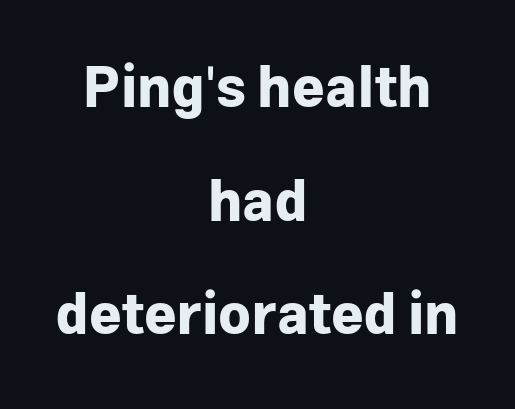
Thick stems and heavy bowls — unmistakably bold. Rows of type keep a wide berth in the vertical direction. Varying glyph widths throughout — classic text-font behaviour. If you drew a line through each stem, it would be perfectly vertical.
